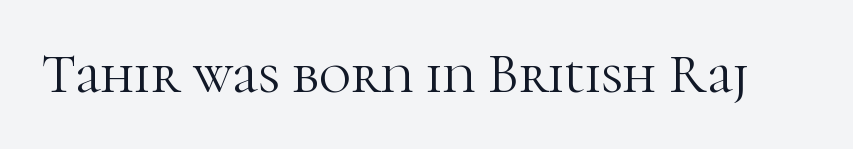
{"serif": "yes", "italic": "no", "bold": "no", "weight": "light", "width": "normal", "stroke_contrast": "high", "x_height": "medium", "monospaced": "no", "underline": "no", "letter_spacing": "normal", "letter_spacing_em": 0.0, "glyph_px": 55}
